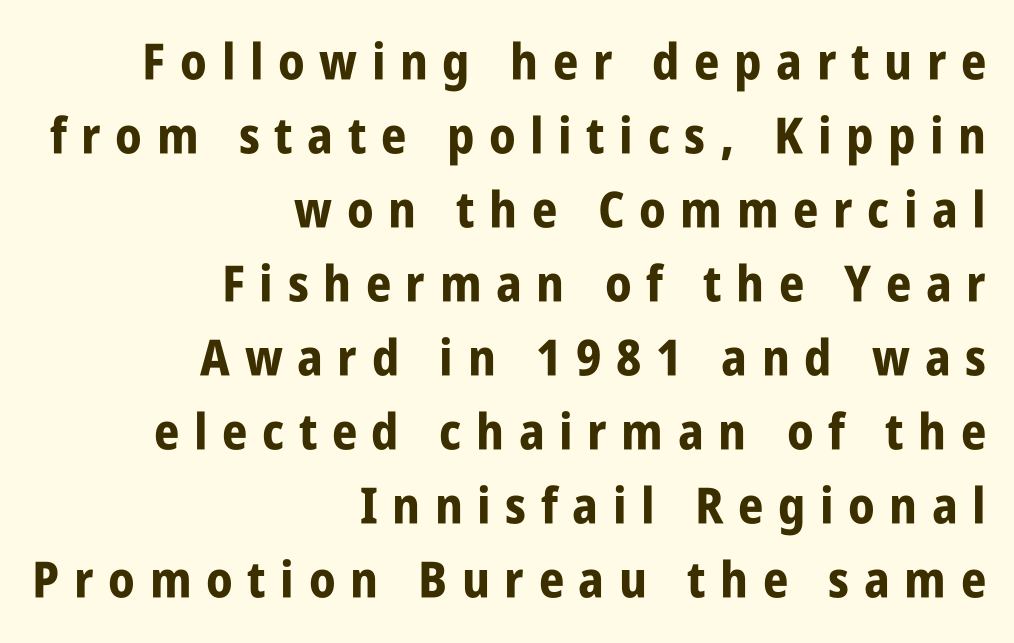
The image shows 50 px bold, condensed sans-serif type, upright; set right-aligned, normal line spacing (1.48x), unusually wide letter spacing (+0.29 em), not underlined; low stroke contrast and a large x-height.
